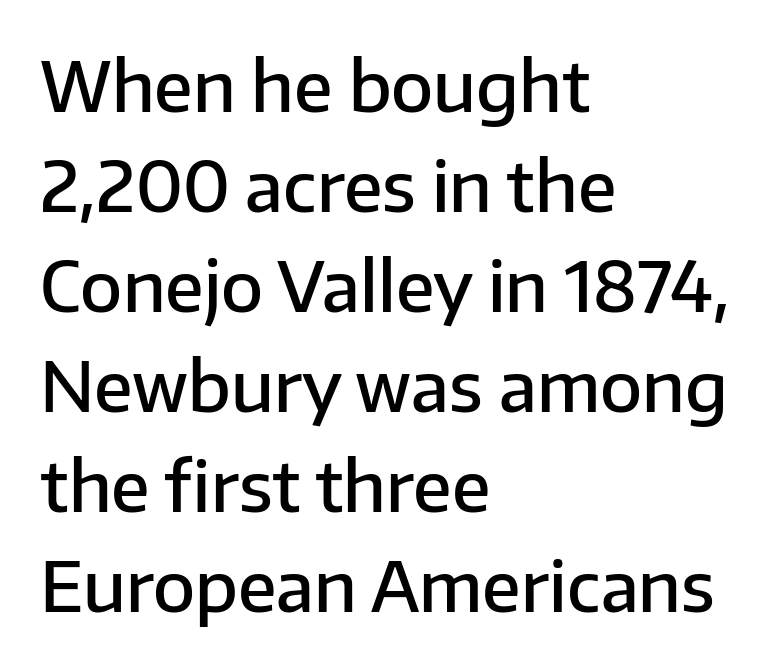
There is no visible air inserted between adjacent glyphs. The area under the type is left untouched. Do the characters align in a grid? No, the font is proportional. The text block is weighted toward the left margin, trailing off unevenly rightward. A sans-serif font was chosen for this passage.
